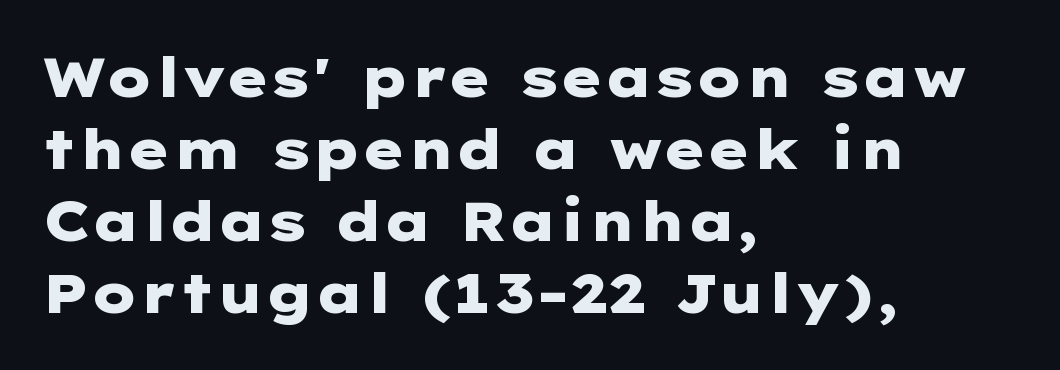
The image shows 55 px heavy, wide sans-serif type, upright; set left-aligned, normal line spacing (1.31x), normal letter spacing, not underlined; low stroke contrast and a medium x-height.
